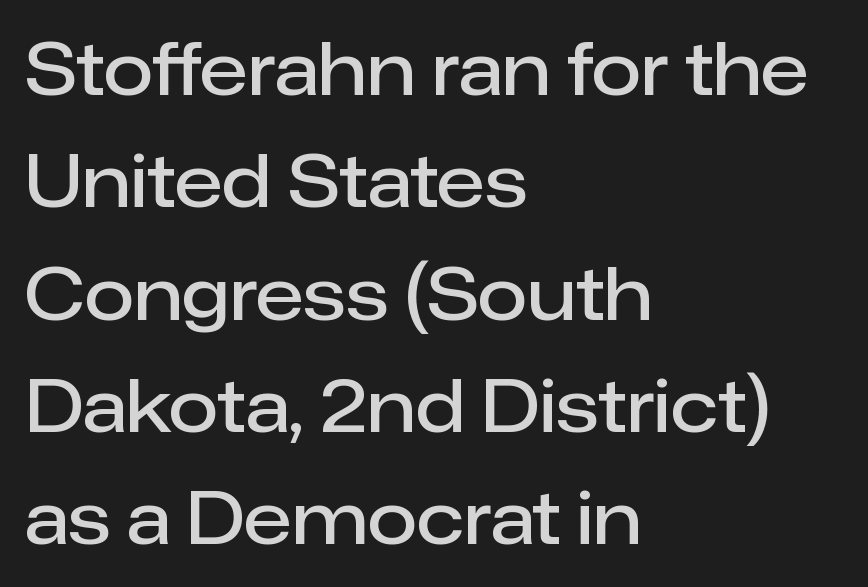
Q: Is the text bold? A: Semi-bold.
Q: Is the text italic (slanted)? A: No, it is upright.
Q: Is the typeface a serif or a sans-serif typeface? A: Sans-serif.
Q: Is the text underlined? A: No.
Q: How is the paragraph aligned? A: Left-aligned.
Q: Is the spacing between letters normal or unusually wide? A: Normal.
Q: Is the spacing between lines tight, normal or loose? A: Normal.
Q: Width (condensed, normal, or wide)? A: Normal.
Q: Stroke contrast? A: Low.
Q: x-height? A: Medium.
Q: Monospaced? A: No.
